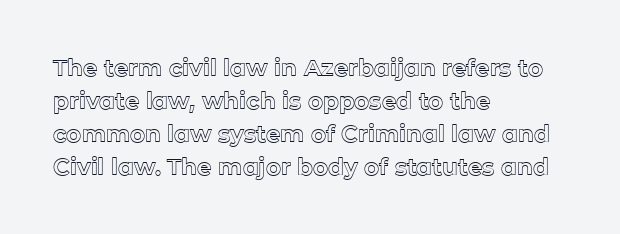
Q: Is the text italic (slanted)? A: No, it is upright.
Q: Is the text underlined? A: No.
Q: How is the paragraph aligned? A: Left-aligned.
Q: Is the spacing between letters normal or unusually wide? A: Normal.
Q: Is the spacing between lines tight, normal or loose? A: Normal.
